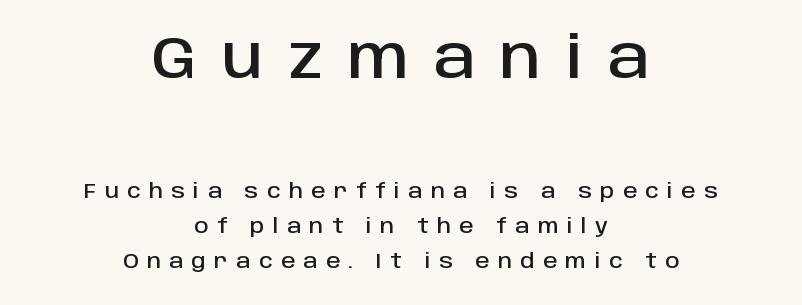
Q: Is the text italic (slanted)? A: No, it is upright.
Q: Is the typeface a serif or a sans-serif typeface? A: Sans-serif.
Q: Is the text underlined? A: No.
Q: How is the paragraph aligned? A: Centered.
Q: Is the spacing between letters normal or unusually wide? A: Unusually wide.
Q: Which block of text is set in a larger size, the first (top) or the second (bottom)? A: The first (top) one.
Q: Width (condensed, normal, or wide)? A: Normal.
Q: Stroke contrast? A: Low.
Q: x-height? A: Large.
Q: Monospaced? A: No.
